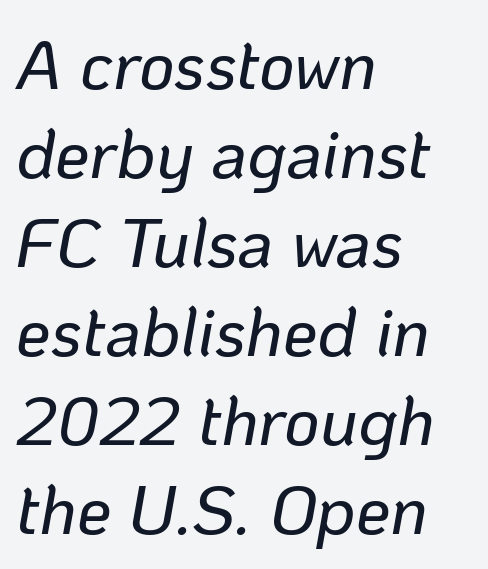
{"italic": "yes", "lean": "right", "slant_degrees": 10, "width": "normal", "stroke_contrast": "low", "x_height": "medium", "monospaced": "no", "underline": "no", "align": "left", "line_spacing": "normal", "line_spacing_ratio": 1.29, "letter_spacing": "normal", "letter_spacing_em": 0.0, "glyph_px": 69}
